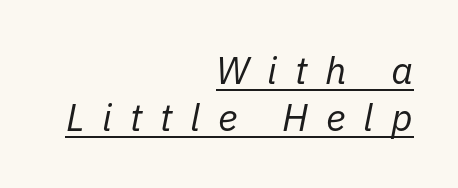
{"italic": "yes", "lean": "right", "slant_degrees": 11, "bold": "no", "weight": "regular", "width": "normal", "stroke_contrast": "low", "x_height": "medium", "monospaced": "no", "underline": "yes", "align": "right", "line_spacing": "normal", "line_spacing_ratio": 1.25, "letter_spacing": "wide", "letter_spacing_em": 0.47, "glyph_px": 38}
